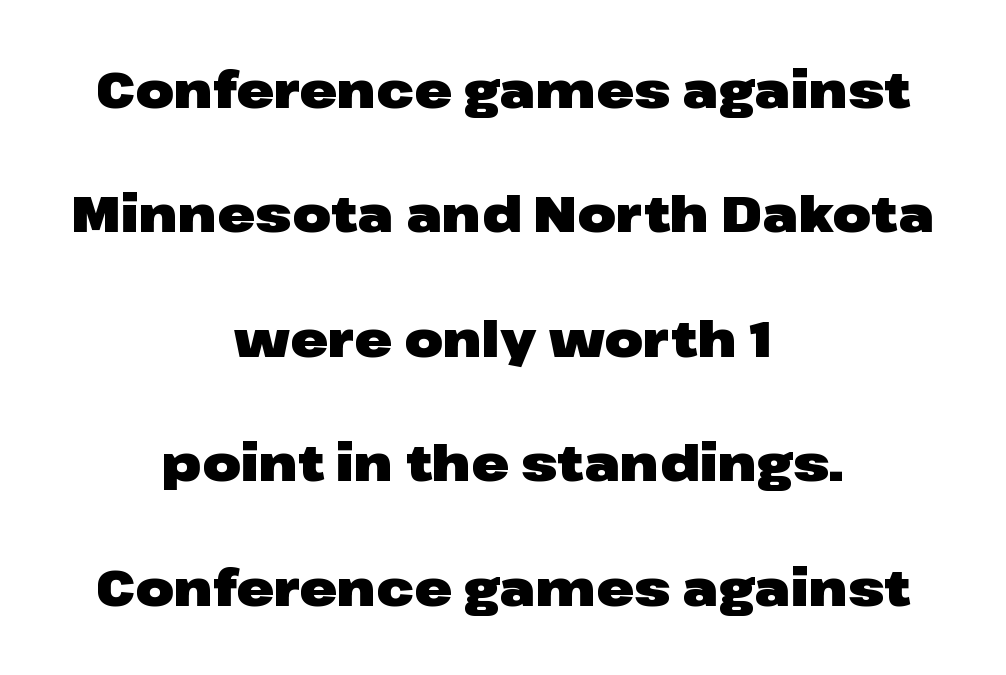
Compared with typical body copy, the letter spacing here is the same. Weight: bold. Compared with a flush-left layout, this one balances lines on the center instead. Notice the wide empty band between every row — that's loose leading. When letters stand straight like this, we call the style roman or upright.
